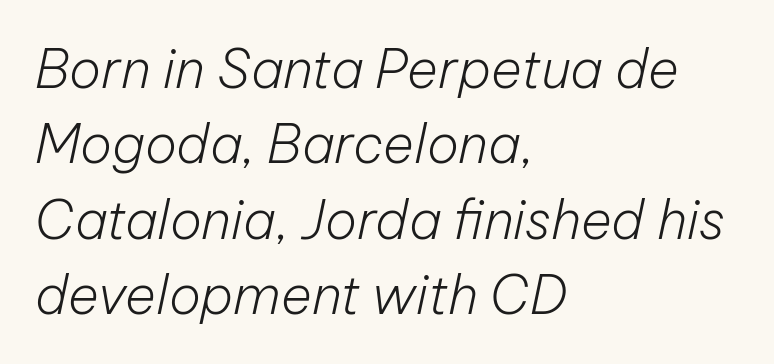
Leading: standard. Caption: multi-line text, flush left, ragged right. Just letters on the line, the space beneath them empty. Unbolded letterforms with no extra heft. You can tell it's italic because the verticals aren't actually vertical. Do the characters align in a grid? No, the font is proportional.
